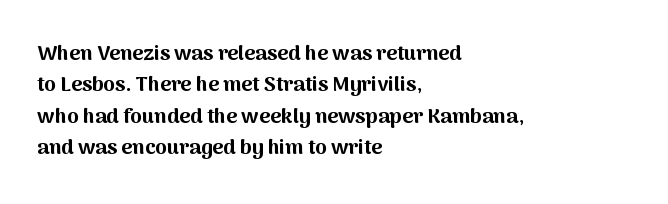
{"italic": "no", "bold": "yes", "underline": "no", "align": "left", "line_spacing": "normal", "line_spacing_ratio": 1.5, "letter_spacing": "normal", "letter_spacing_em": 0.0, "glyph_px": 21}
